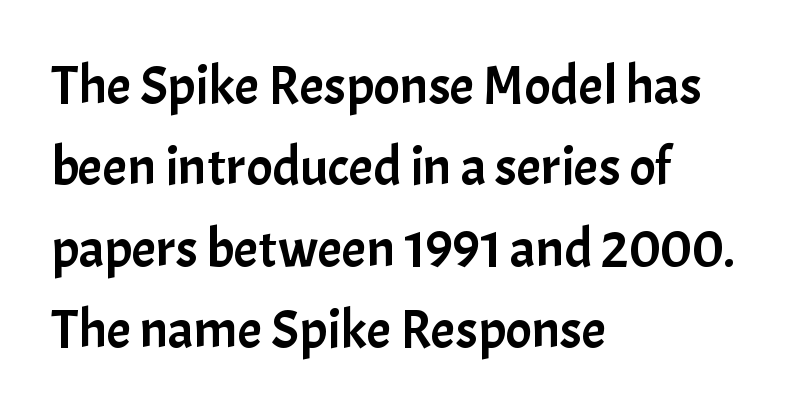
The specimen reads as upright at a glance. Note the varied advance widths — an 'i' is clearly narrower than an 'm'. All the whitespace from short lines collects on the right. The passage shown is not underscored anywhere. Nothing sits at the stroke ends, so this counts as sans-serif.
